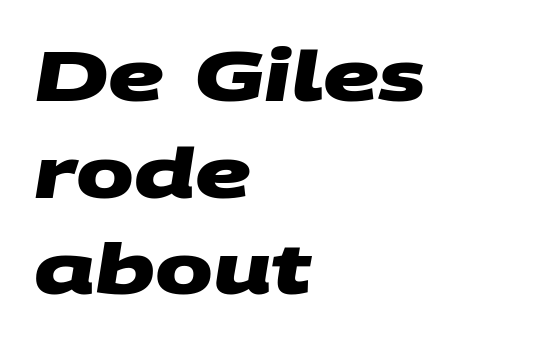
The image shows 69 px heavy, wide sans-serif type; set left-aligned, normal line spacing (1.4x), normal letter spacing, not underlined; medium stroke contrast and a large x-height.
